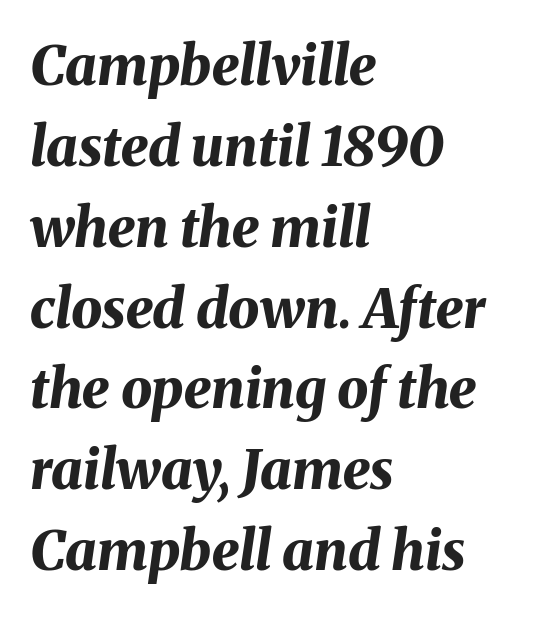
The image shows 55 px bold type, italic (leaning right); set left-aligned, normal line spacing (1.47x), normal letter spacing, not underlined; medium stroke contrast and a medium x-height.
